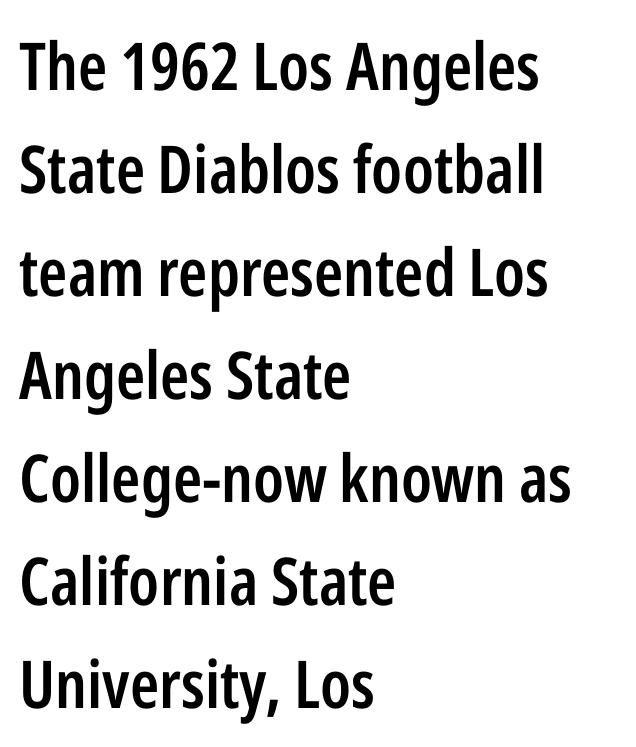
Q: Is the text bold? A: Semi-bold.
Q: Is the text italic (slanted)? A: No, it is upright.
Q: Is the typeface a serif or a sans-serif typeface? A: Sans-serif.
Q: Is the text underlined? A: No.
Q: How is the paragraph aligned? A: Left-aligned.
Q: Is the spacing between letters normal or unusually wide? A: Normal.
Q: Is the spacing between lines tight, normal or loose? A: Normal.
Q: Width (condensed, normal, or wide)? A: Condensed.
Q: Stroke contrast? A: Low.
Q: x-height? A: Medium.
Q: Monospaced? A: No.
